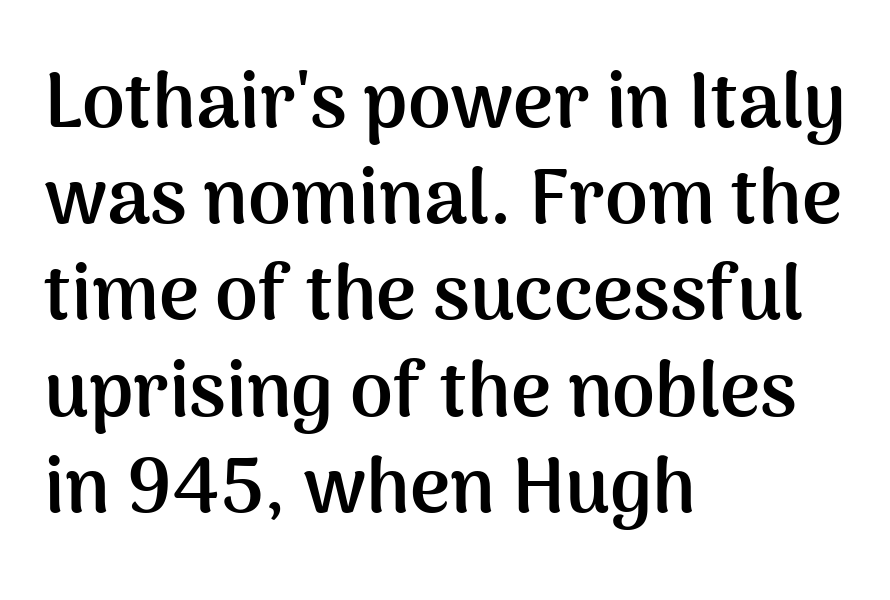
{"serif": "no", "italic": "no", "bold": "yes", "weight": "semibold", "width": "normal", "stroke_contrast": "medium", "x_height": "medium", "monospaced": "no", "underline": "no", "align": "left", "line_spacing": "normal", "line_spacing_ratio": 1.25, "letter_spacing": "normal", "letter_spacing_em": 0.0, "glyph_px": 77}
